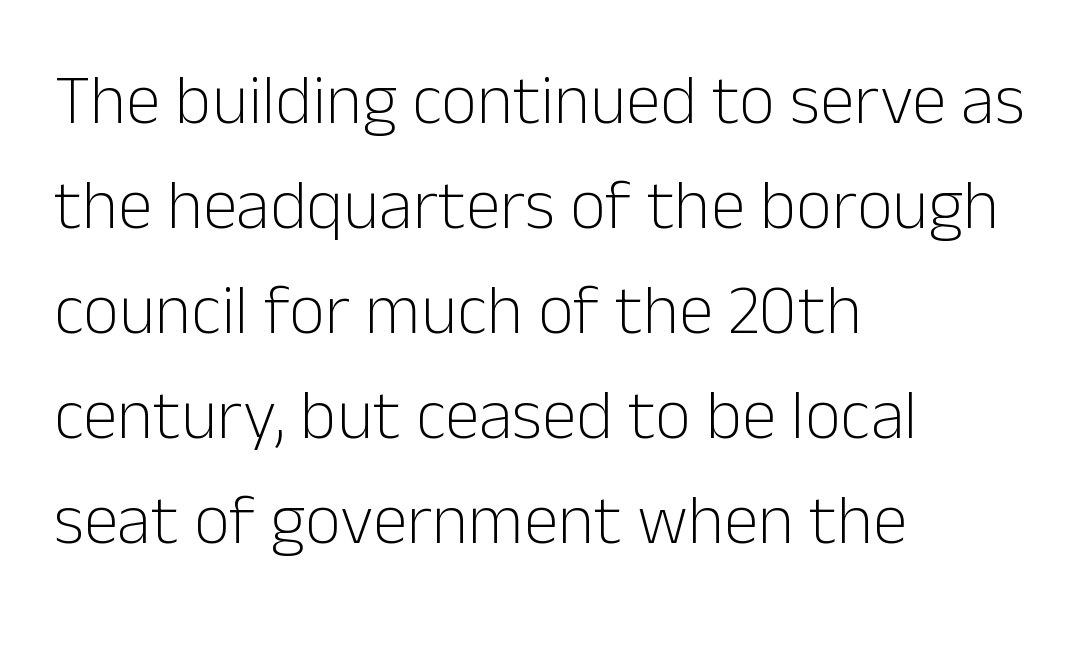
The image shows 70 px light sans-serif type, upright; set left-aligned, normal line spacing (1.5x), normal letter spacing, not underlined; low stroke contrast and a medium x-height.
